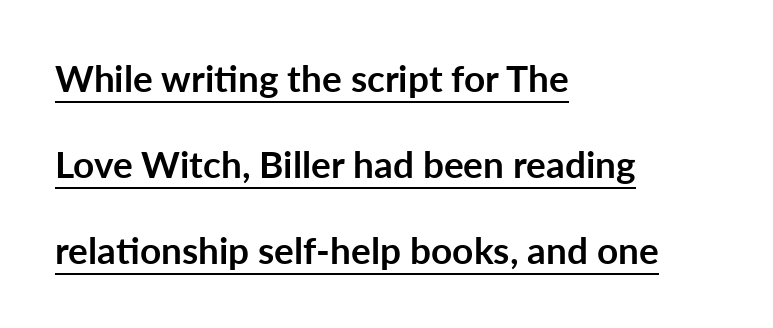
The image shows 37 px semibold sans-serif type, upright; set left-aligned, loose line spacing (2.33x), normal letter spacing, underlined; low stroke contrast and a medium x-height.
